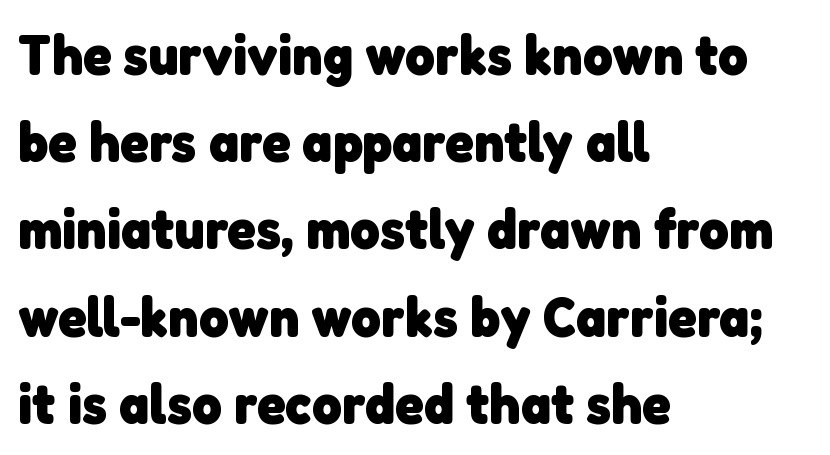
Interline gaps are of average width in this sample. There is no visible air inserted between adjacent glyphs. The designer went with a sans here, leaving each stem footless. Summary of weight: heavy, a full bold.
